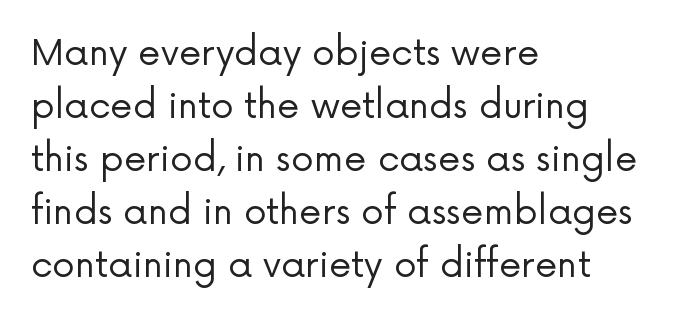
The image shows 36 px regular-weight sans-serif type, upright; set left-aligned, normal line spacing (1.47x), normal letter spacing, not underlined; low stroke contrast and a medium x-height.
